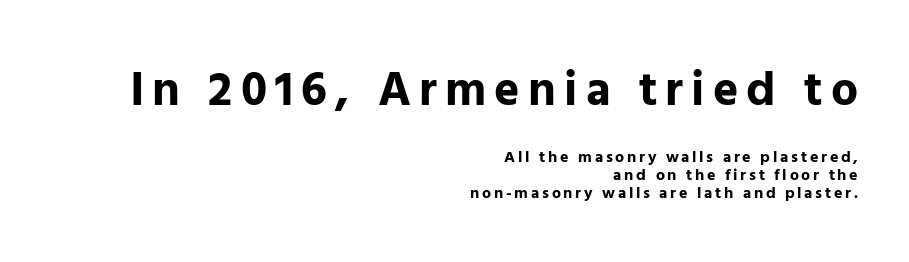
{"serif": "no", "italic": "no", "bold": "yes", "weight": "bold", "width": "normal", "stroke_contrast": "low", "x_height": "medium", "monospaced": "no", "underline": "no", "align": "right", "line_spacing": "tight", "line_spacing_ratio": 1.13, "larger_block": "first", "size_ratio": 3.0, "glyph_px": 48}
